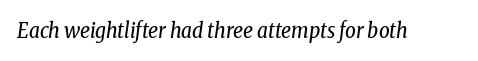
Q: Is the text bold? A: No.
Q: Is the text italic (slanted)? A: Yes, it leans right by about 8 degrees.
Q: Is the text underlined? A: No.
Q: Is the spacing between letters normal or unusually wide? A: Normal.
